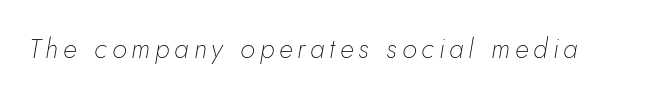
{"italic": "yes", "lean": "right", "slant_degrees": 5, "bold": "no", "underline": "no", "glyph_px": 27}
